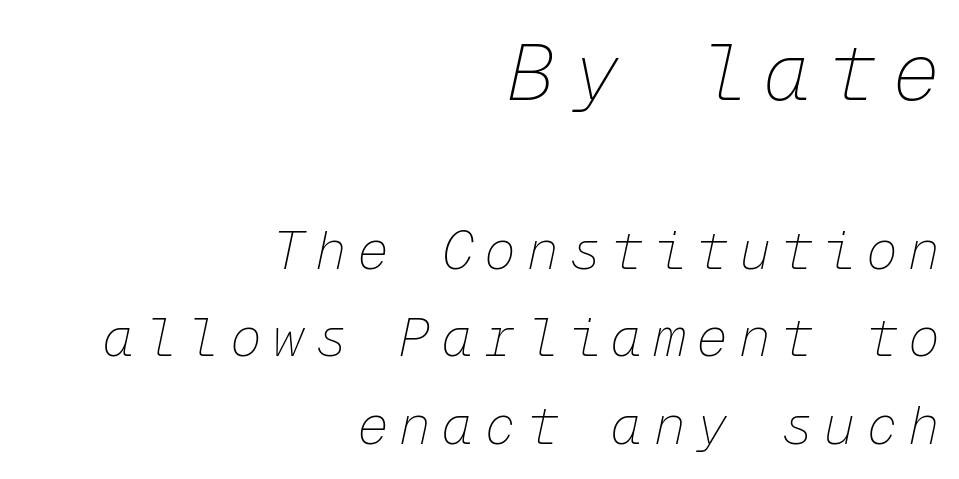
{"italic": "yes", "lean": "right", "slant_degrees": 12, "bold": "no", "weight": "thin", "width": "normal", "stroke_contrast": "low", "x_height": "medium", "monospaced": "yes", "underline": "no", "align": "right", "line_spacing": "normal", "line_spacing_ratio": 1.65, "letter_spacing": "wide", "letter_spacing_em": 0.2, "larger_block": "first", "size_ratio": 1.51, "glyph_px": 80}
